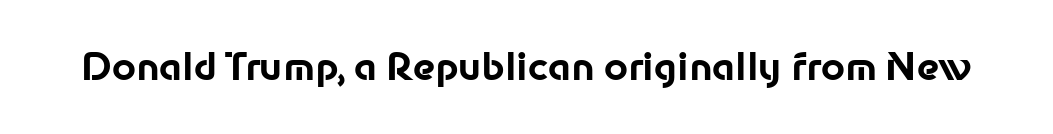
A typesetter would call this zero additional tracking. The zone under the glyphs is completely vacant. The designer went with a sans here, leaving each stem footless. Here the designer chose a conventional face with non-uniform glyph widths. Do the letters lean? They stand straight.
